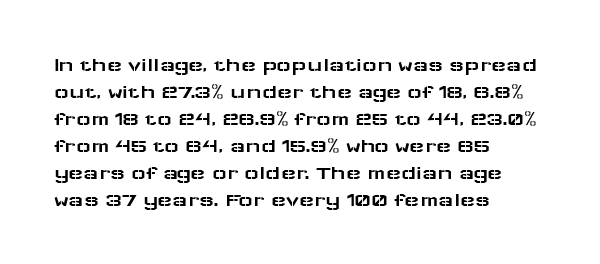
Q: Is the text italic (slanted)? A: No, it is upright.
Q: Is the text underlined? A: No.
Q: How is the paragraph aligned? A: Left-aligned.
Q: Is the spacing between letters normal or unusually wide? A: Normal.
Q: Is the spacing between lines tight, normal or loose? A: Normal.
